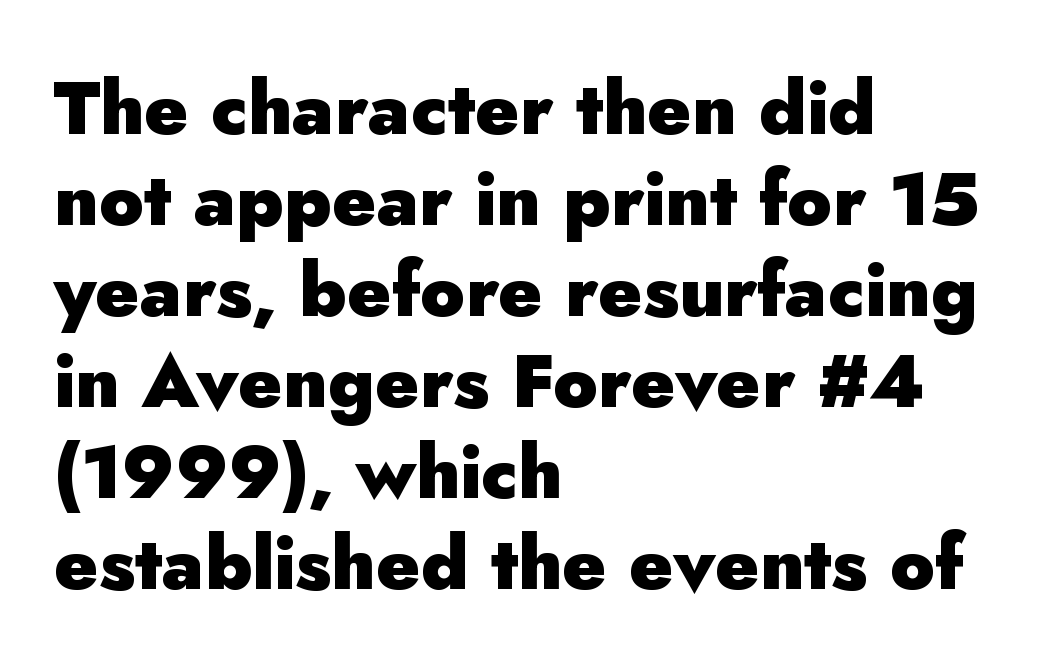
The image shows 74 px heavy sans-serif type, upright; set left-aligned, line spacing 1.23x, normal letter spacing, not underlined; low stroke contrast and a small x-height.
